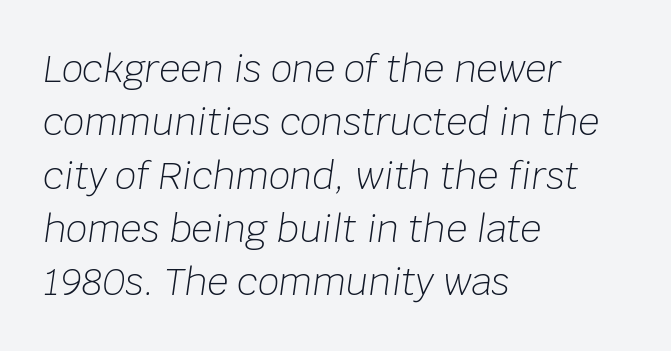
This rendering leaves character spacing at its baseline value. Baseline-to-baseline distance is the conventional proportion of letter height. Unmarked baselines from the first word to the last. Here the designer chose a conventional face with non-uniform glyph widths. Is the block centered? No — it sits flush against the left margin. Every character sits at an angle, as italics do.
